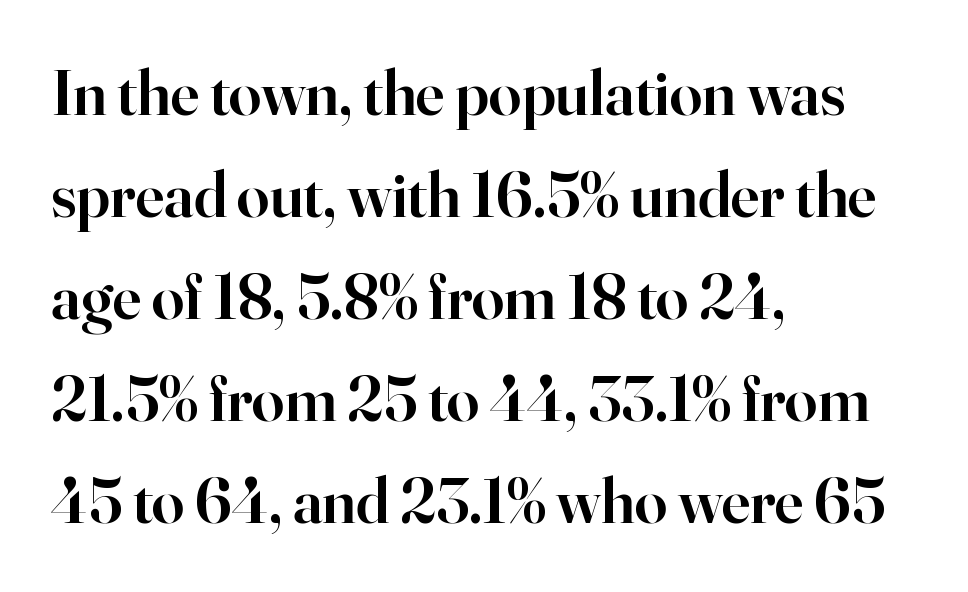
Q: Is the text bold? A: Semi-bold.
Q: Is the text italic (slanted)? A: No, it is upright.
Q: Is the typeface a serif or a sans-serif typeface? A: Serif.
Q: Is the text underlined? A: No.
Q: How is the paragraph aligned? A: Left-aligned.
Q: Is the spacing between letters normal or unusually wide? A: Normal.
Q: Is the spacing between lines tight, normal or loose? A: Normal.
Q: Width (condensed, normal, or wide)? A: Normal.
Q: Stroke contrast? A: High.
Q: x-height? A: Small.
Q: Monospaced? A: No.
